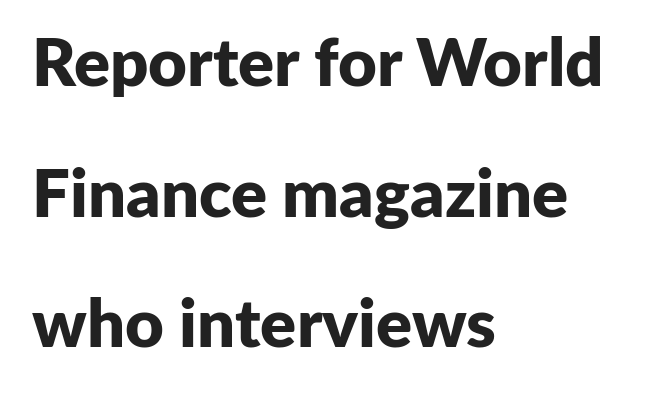
The image shows 67 px bold sans-serif type, upright; set left-aligned, loose line spacing (1.95x), normal letter spacing, not underlined; low stroke contrast and a medium x-height.
